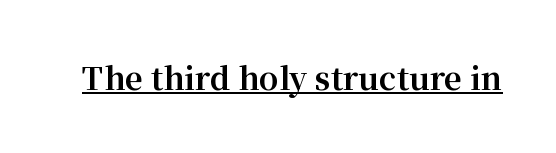
{"serif": "yes", "italic": "no", "bold": "yes", "weight": "bold", "width": "normal", "stroke_contrast": "medium", "x_height": "medium", "monospaced": "no", "underline": "yes", "letter_spacing": "normal", "letter_spacing_em": 0.0, "glyph_px": 31}
